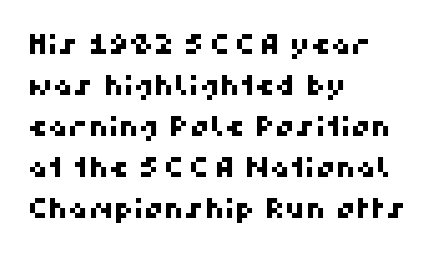
Each line starts at the same left margin while the right side varies. I'd call this a sans setting — the letters go barefoot. The line texture is even and compact thanks to regular tracking. Proportional: the letters do not fall into vertical columns.
